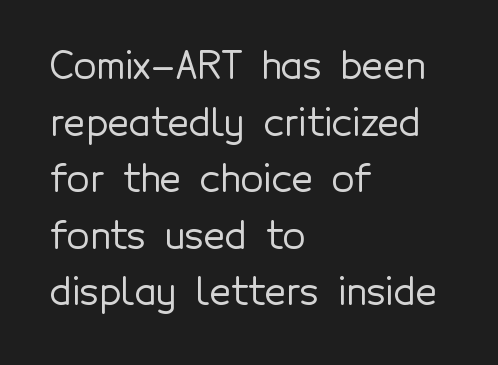
Q: Is the text italic (slanted)? A: No, it is upright.
Q: Is the typeface a serif or a sans-serif typeface? A: Sans-serif.
Q: Is the text underlined? A: No.
Q: How is the paragraph aligned? A: Left-aligned.
Q: Is the spacing between letters normal or unusually wide? A: Normal.
Q: Is the spacing between lines tight, normal or loose? A: Normal.
Q: Width (condensed, normal, or wide)? A: Normal.
Q: x-height? A: Medium.
Q: Monospaced? A: No.
